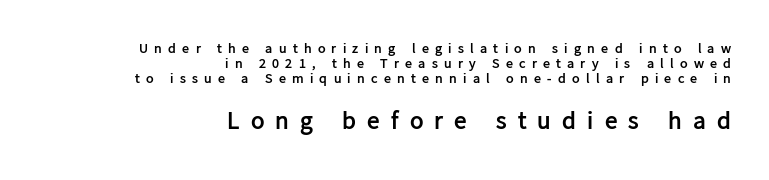
Closely set lines give the paragraph a compact silhouette. Pretty heavy lettering here — definitely bold. These lines stack with their right ends in a neat column. When letters stand straight like this, we call the style roman or upright. Words float on clear page, feet unadorned.
